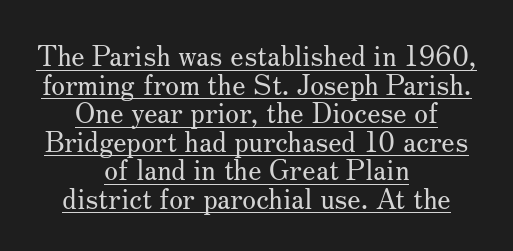
The image shows 28 px regular-weight serif type, upright; set centered, tight line spacing (1.02x), normal letter spacing, underlined; medium stroke contrast and a small x-height.
